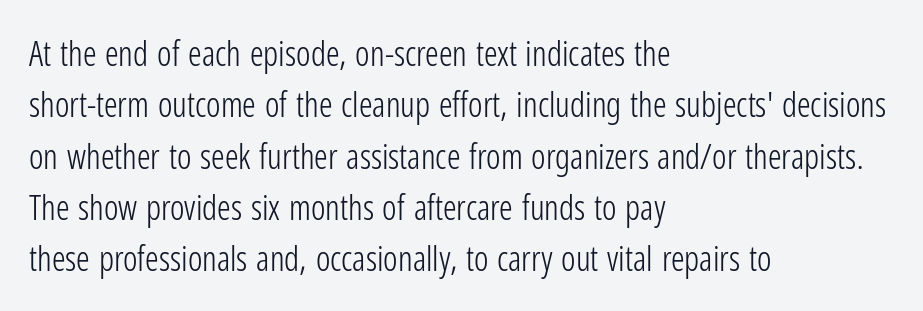
{"serif": "no", "italic": "no", "bold": "no", "weight": "light", "width": "condensed", "stroke_contrast": "low", "x_height": "medium", "monospaced": "no", "underline": "no", "align": "left", "line_spacing": "normal", "line_spacing_ratio": 1.51, "letter_spacing": "normal", "letter_spacing_em": 0.0, "glyph_px": 34}
